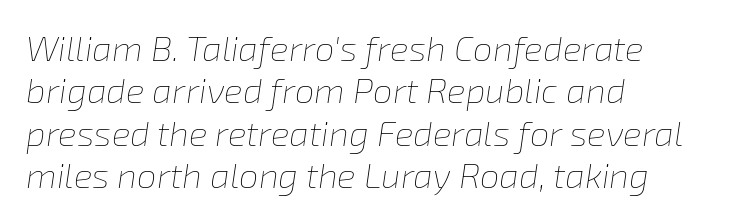
{"italic": "yes", "lean": "right", "slant_degrees": 8, "bold": "no", "weight": "thin", "width": "normal", "stroke_contrast": "low", "x_height": "medium", "monospaced": "no", "underline": "no", "align": "left", "line_spacing_ratio": 1.21, "letter_spacing": "normal", "letter_spacing_em": 0.0, "glyph_px": 35}
